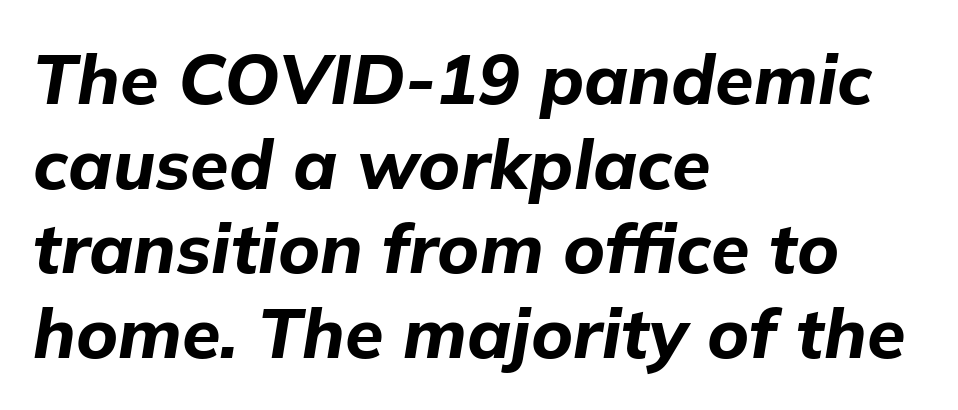
{"italic": "yes", "lean": "right", "slant_degrees": 9, "bold": "yes", "weight": "bold", "width": "normal", "stroke_contrast": "low", "x_height": "medium", "monospaced": "no", "underline": "no", "align": "left", "line_spacing_ratio": 1.21, "letter_spacing": "normal", "letter_spacing_em": 0.0, "glyph_px": 70}
